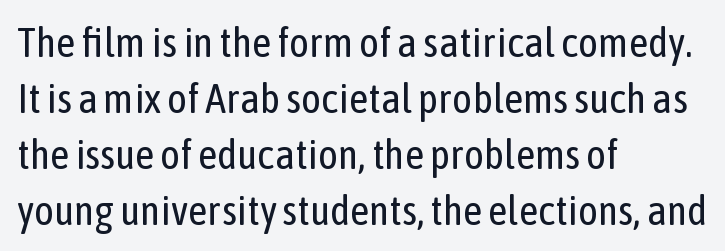
The rendering shows plain stroke endings on the letterforms — a sans-serif design. The words here are not underlined. Tracking value appears to be zero — textbook default spacing. The text block is weighted toward the left margin, trailing off unevenly rightward. The face used here is proportionally spaced, like ordinary book or web type. Rendered with straight, roman letterforms.
